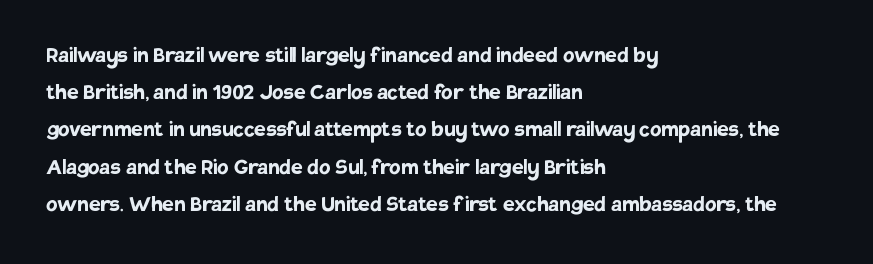
The image shows 26 px bold type, upright; set left-aligned, normal line spacing (1.43x), normal letter spacing, not underlined.
